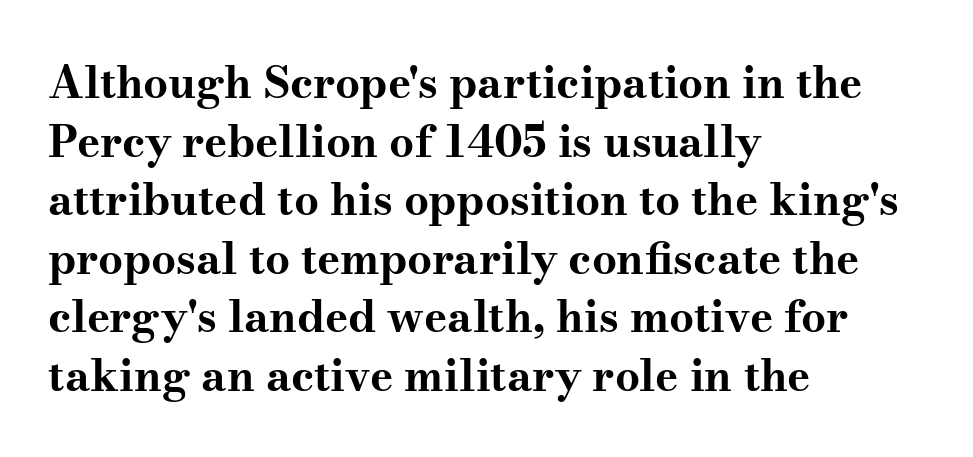
{"serif": "yes", "italic": "no", "bold": "yes", "weight": "bold", "width": "wide", "stroke_contrast": "medium", "x_height": "small", "monospaced": "no", "underline": "no", "align": "left", "line_spacing": "normal", "line_spacing_ratio": 1.33, "letter_spacing": "normal", "letter_spacing_em": 0.0, "glyph_px": 44}
